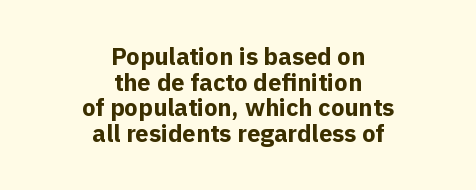
The image shows 24 px bold type, upright; set centered, tight line spacing (1.07x), normal letter spacing, not underlined.
